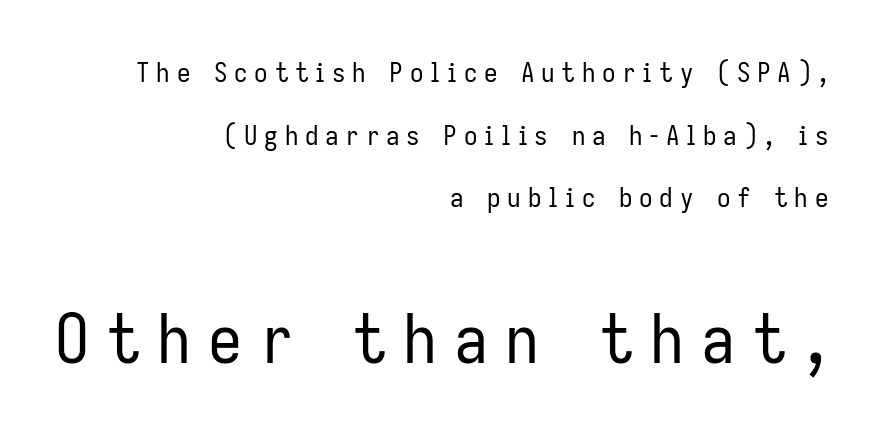
The image shows 68 px regular-weight, condensed sans-serif type, upright; set right-aligned, loose line spacing (2.32x), unusually wide letter spacing (+0.25 em), not underlined; the second (bottom) block is 2.52x larger; low stroke contrast and a medium x-height.
